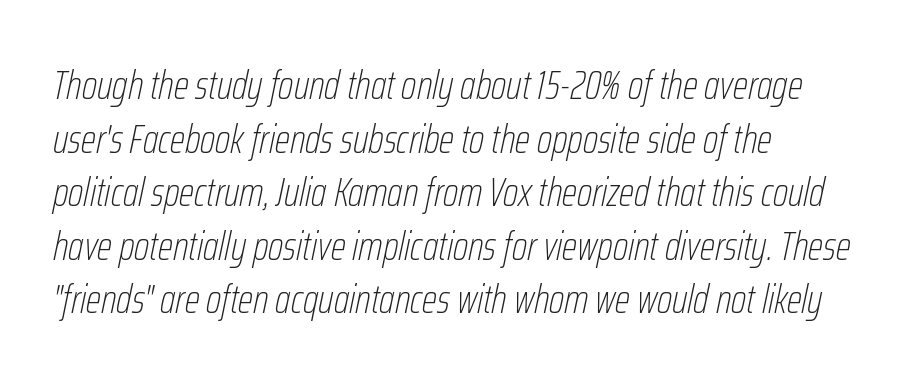
Q: Is the text bold? A: No.
Q: Is the text italic (slanted)? A: Yes, it leans right by about 12 degrees.
Q: Is the text underlined? A: No.
Q: How is the paragraph aligned? A: Left-aligned.
Q: Is the spacing between letters normal or unusually wide? A: Normal.
Q: Is the spacing between lines tight, normal or loose? A: Normal.
Q: Width (condensed, normal, or wide)? A: Condensed.
Q: Stroke contrast? A: Low.
Q: x-height? A: Medium.
Q: Monospaced? A: No.
